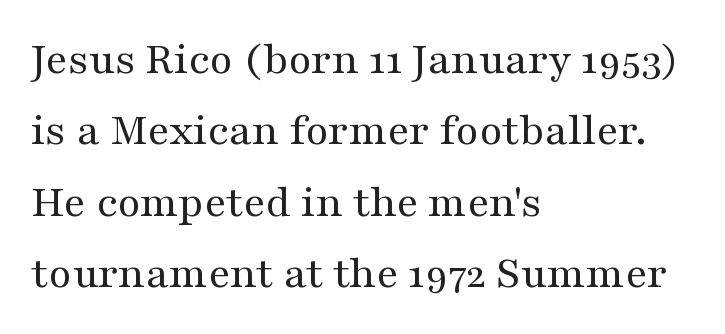
The image shows 47 px regular-weight, wide serif type, upright; set left-aligned, normal line spacing (1.52x), normal letter spacing, not underlined; medium stroke contrast and a medium x-height.
